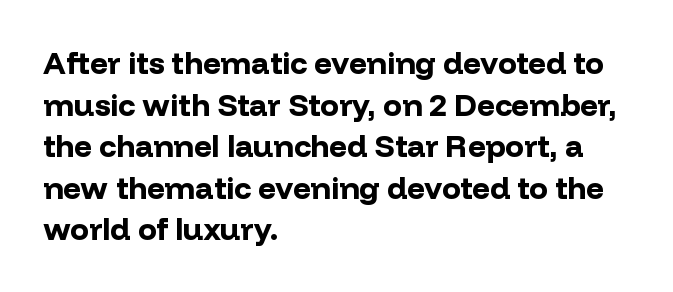
Q: Is the text bold? A: Yes.
Q: Is the text italic (slanted)? A: No, it is upright.
Q: Is the typeface a serif or a sans-serif typeface? A: Sans-serif.
Q: Is the text underlined? A: No.
Q: How is the paragraph aligned? A: Left-aligned.
Q: Is the spacing between letters normal or unusually wide? A: Normal.
Q: Is the spacing between lines tight, normal or loose? A: Normal.
Q: Width (condensed, normal, or wide)? A: Normal.
Q: Stroke contrast? A: Low.
Q: x-height? A: Medium.
Q: Monospaced? A: No.
